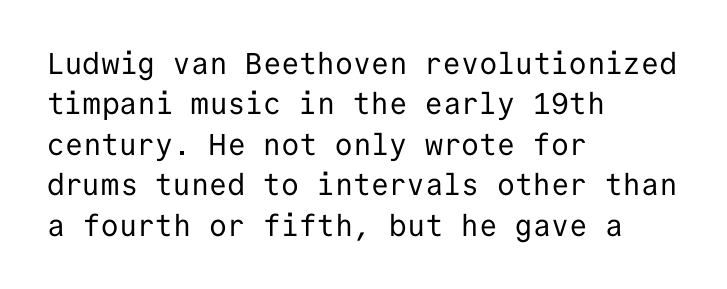
Q: Is the text bold? A: No.
Q: Is the text italic (slanted)? A: No, it is upright.
Q: Is the typeface a serif or a sans-serif typeface? A: Sans-serif.
Q: Is the text underlined? A: No.
Q: How is the paragraph aligned? A: Left-aligned.
Q: Is the spacing between letters normal or unusually wide? A: Normal.
Q: Is the spacing between lines tight, normal or loose? A: Normal.
Q: Width (condensed, normal, or wide)? A: Normal.
Q: Stroke contrast? A: Low.
Q: x-height? A: Medium.
Q: Monospaced? A: Yes.
